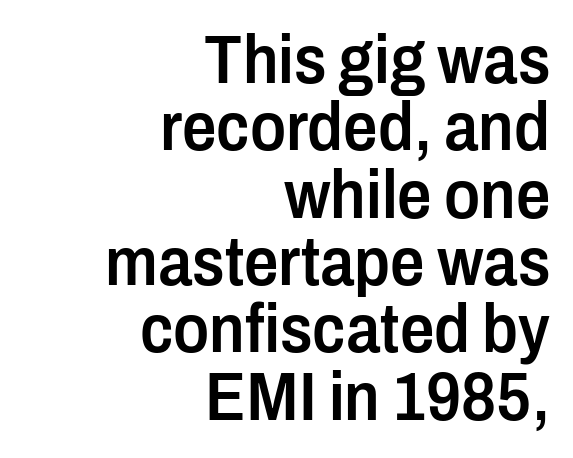
Right-aligned paragraph, ragged on the left. Quick note: not italic, upright. Glyph-to-glyph distance matches everyday printed text. Emphasis by weight is partial: semibold.
